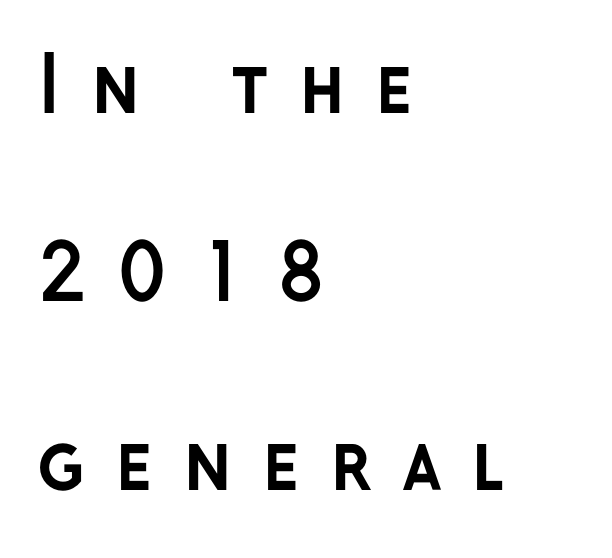
The image shows 76 px semibold sans-serif type, upright; set left-aligned, loose line spacing (2.48x), unusually wide letter spacing (+0.39 em), not underlined; low stroke contrast and a medium x-height.
